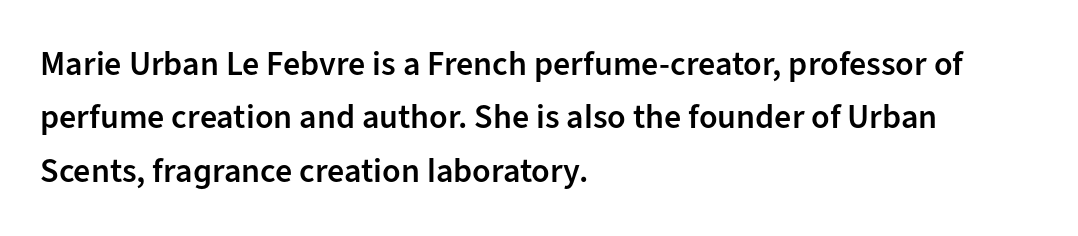
Looks like regular typesetting: each glyph gets only the width it needs. This sample is left-justified, so line endings fall wherever the words run out. I'd describe the lettering as semibold — firm but not a full bold. Grotesque or geometric, the face here clearly has no serifs. A normal amount of white space separates one row of letters from the next.
